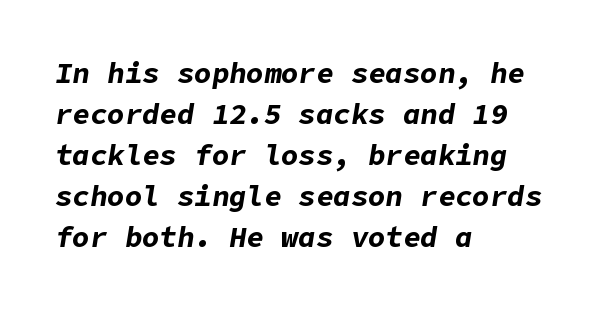
Which margin do the lines hug? The left one — the right edge is uneven. These lines carry a lot of weight — the face is fully bold. A clean baseline with only descenders dipping below it. There's an unmistakable incline to the writing here. Rows of type keep a routine distance in the vertical direction. You could call the tracking neutral — neither tight nor loose.
